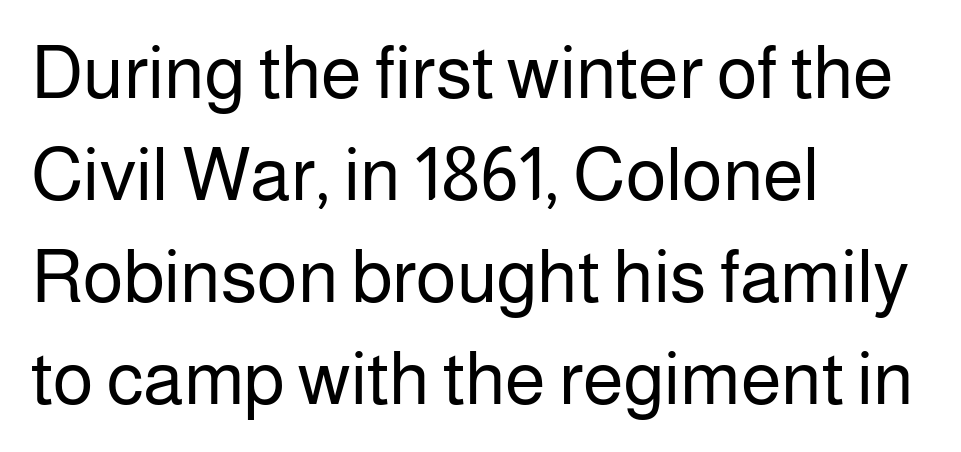
The image shows 74 px regular-weight sans-serif type, upright; set left-aligned, normal line spacing (1.38x), normal letter spacing, not underlined; low stroke contrast and a medium x-height.
